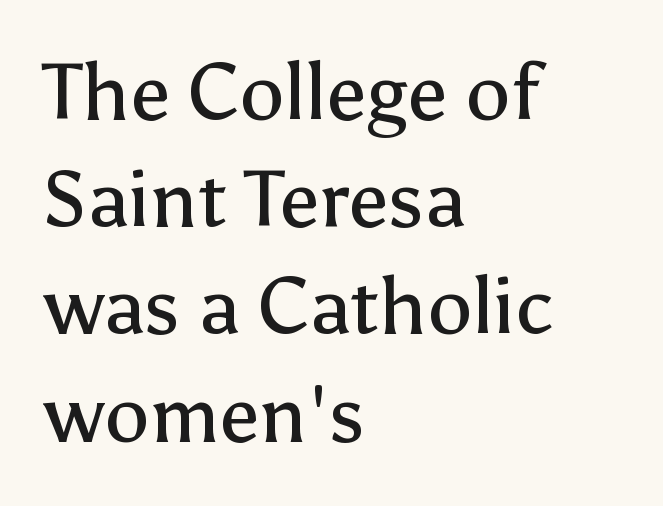
{"serif": "no", "italic": "no", "bold": "no", "weight": "regular", "width": "normal", "stroke_contrast": "low", "x_height": "medium", "monospaced": "no", "underline": "no", "align": "left", "line_spacing": "normal", "line_spacing_ratio": 1.34, "letter_spacing": "normal", "letter_spacing_em": 0.0, "glyph_px": 80}
